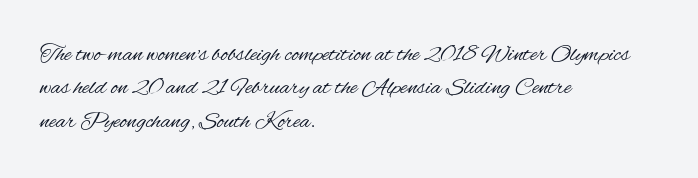
The image shows 24 px text type; set left-aligned, normal line spacing (1.39x), normal letter spacing, not underlined.
